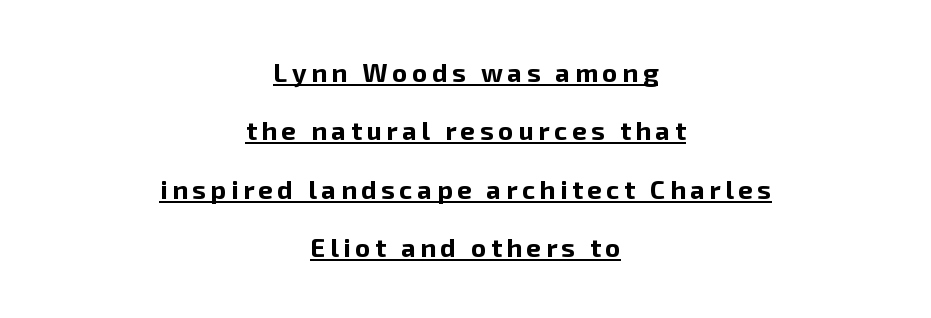
The image shows 26 px bold type, upright; set centered, loose line spacing (2.25x), underlined.
